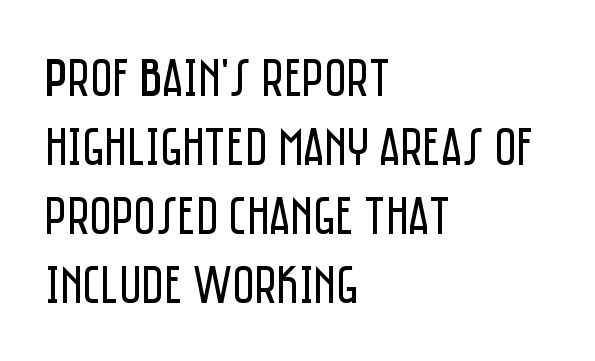
Q: Is the text bold? A: No.
Q: Is the text italic (slanted)? A: No, it is upright.
Q: Is the typeface a serif or a sans-serif typeface? A: Sans-serif.
Q: Is the text underlined? A: No.
Q: How is the paragraph aligned? A: Left-aligned.
Q: Is the spacing between letters normal or unusually wide? A: Normal.
Q: Is the spacing between lines tight, normal or loose? A: Normal.
Q: Width (condensed, normal, or wide)? A: Condensed.
Q: Stroke contrast? A: Low.
Q: x-height? A: Large.
Q: Monospaced? A: No.
